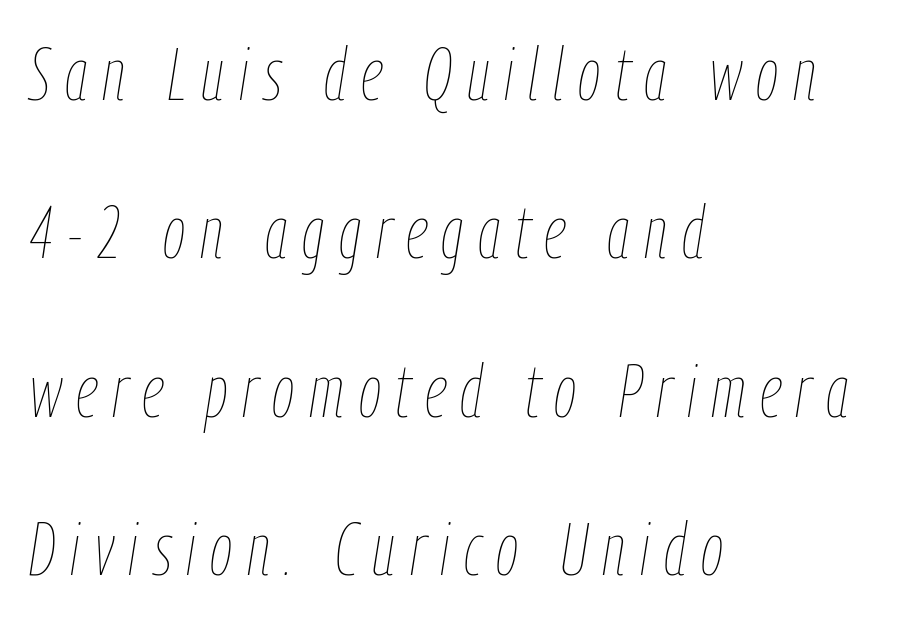
Layout note: lines flush left. No word sits above an underline. Weight: regular or lighter. In terms of letterspacing, this is a distinctly airy, spread setting.
